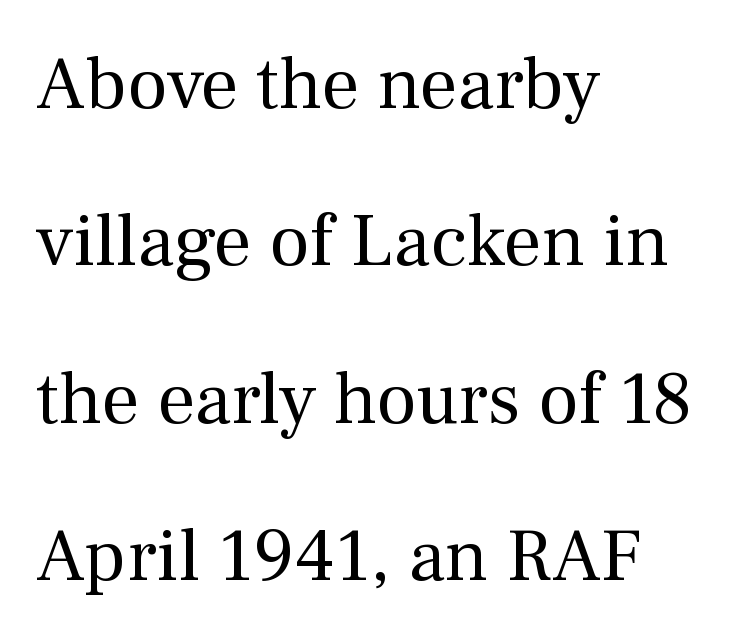
{"serif": "yes", "italic": "no", "bold": "no", "weight": "regular", "width": "normal", "stroke_contrast": "medium", "x_height": "medium", "monospaced": "no", "underline": "no", "align": "left", "line_spacing": "loose", "line_spacing_ratio": 2.1, "letter_spacing": "normal", "letter_spacing_em": 0.0, "glyph_px": 75}
